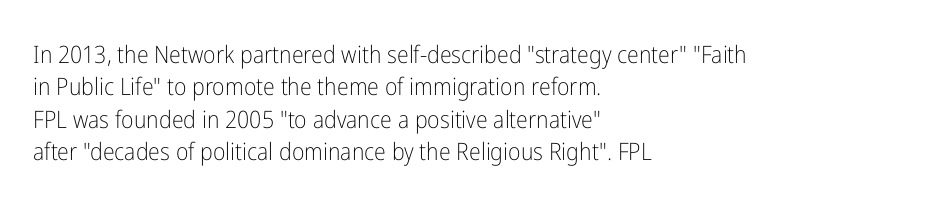
{"italic": "no", "bold": "no", "underline": "no", "align": "left", "line_spacing": "normal", "line_spacing_ratio": 1.35, "letter_spacing": "normal", "letter_spacing_em": 0.0, "glyph_px": 24}
